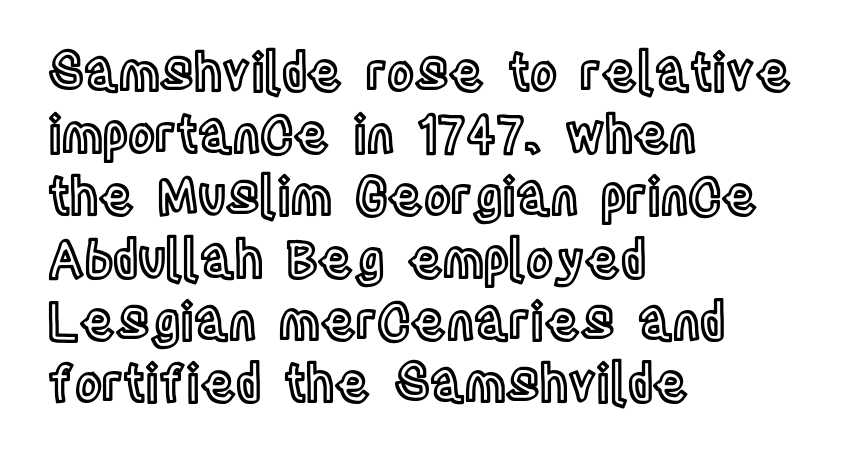
{"italic": "no", "width": "condensed", "x_height": "large", "monospaced": "no", "underline": "no", "align": "left", "line_spacing_ratio": 1.22, "letter_spacing": "normal", "letter_spacing_em": 0.0, "glyph_px": 51}
